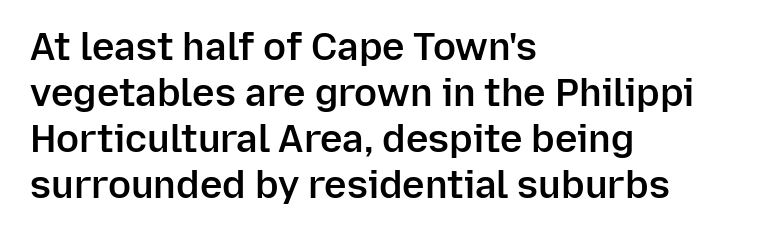
Typographic density is moderately raised because the face is semibold. You could not count columns in this text — the font is proportionally spaced. Clear beneath every line of the passage. The letters stand upright; this is a roman face. To sum up the face: it is a sans, with no serifs. A student would call this left alignment; a typographer would say flush left, rag right.
